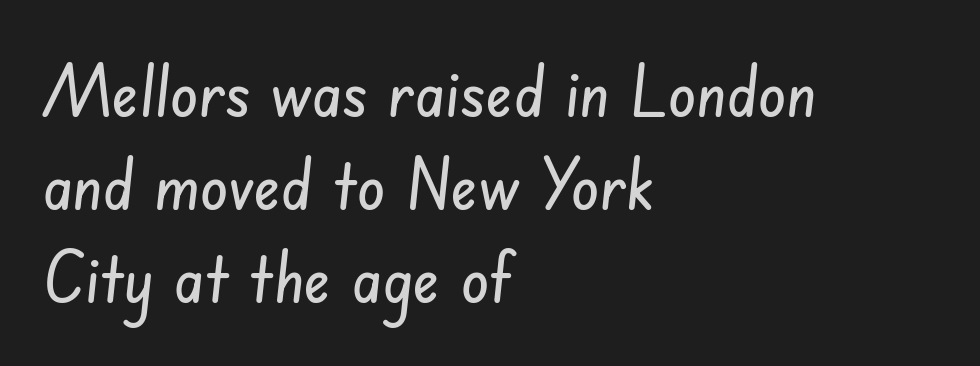
Q: Is the typeface a serif or a sans-serif typeface? A: Sans-serif.
Q: Is the text underlined? A: No.
Q: How is the paragraph aligned? A: Left-aligned.
Q: Is the spacing between letters normal or unusually wide? A: Normal.
Q: Is the spacing between lines tight, normal or loose? A: Normal.
Q: Width (condensed, normal, or wide)? A: Condensed.
Q: Stroke contrast? A: Low.
Q: x-height? A: Small.
Q: Monospaced? A: No.
